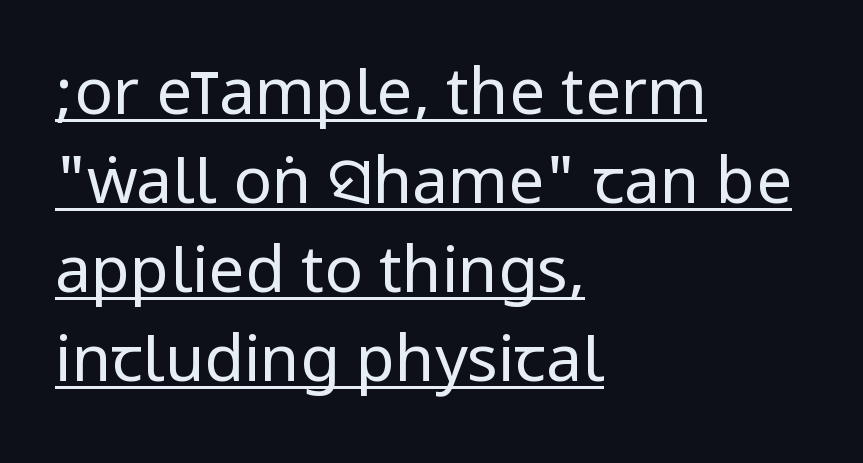
Teacher's note: observe the even left margin — that is flush-left alignment. This sample keeps an unexceptional amount of space between lines. Short note: letters normally spaced. What kind of face is this? One without serifs — a sans. The passage shown is not bold in any degree.
